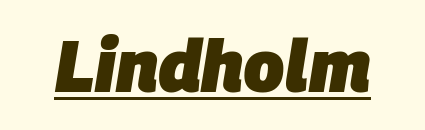
Q: Is the text bold? A: Yes.
Q: Is the text italic (slanted)? A: Yes, it leans right by about 9 degrees.
Q: Is the text underlined? A: Yes.
Q: Is the spacing between letters normal or unusually wide? A: Normal.
Q: Width (condensed, normal, or wide)? A: Normal.
Q: Stroke contrast? A: Low.
Q: x-height? A: Large.
Q: Monospaced? A: No.
